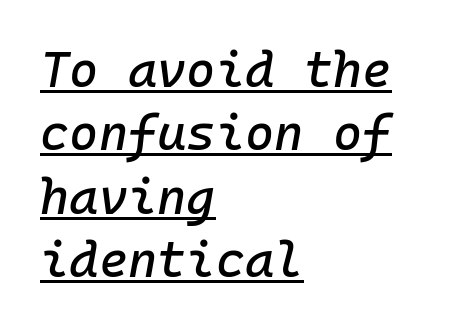
Q: Is the text italic (slanted)? A: Yes, it leans right by about 10 degrees.
Q: Is the text underlined? A: Yes.
Q: How is the paragraph aligned? A: Left-aligned.
Q: Is the spacing between letters normal or unusually wide? A: Normal.
Q: Is the spacing between lines tight, normal or loose? A: Normal.
Q: Width (condensed, normal, or wide)? A: Normal.
Q: Stroke contrast? A: Low.
Q: x-height? A: Medium.
Q: Monospaced? A: Yes.
